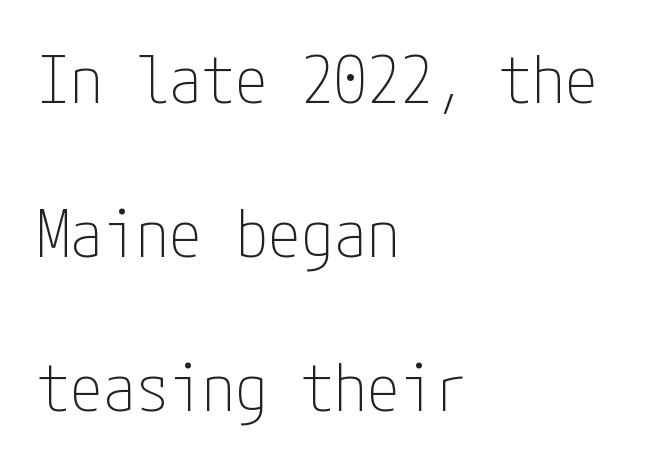
Q: Is the text bold? A: No.
Q: Is the text italic (slanted)? A: No, it is upright.
Q: Is the typeface a serif or a sans-serif typeface? A: Sans-serif.
Q: Is the text underlined? A: No.
Q: How is the paragraph aligned? A: Left-aligned.
Q: Is the spacing between letters normal or unusually wide? A: Normal.
Q: Is the spacing between lines tight, normal or loose? A: Loose.
Q: Width (condensed, normal, or wide)? A: Condensed.
Q: Stroke contrast? A: Low.
Q: x-height? A: Medium.
